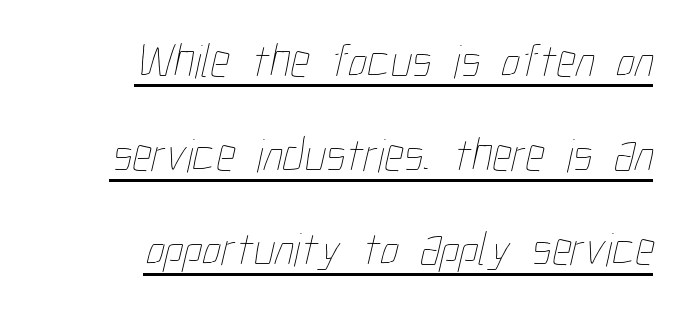
Q: Is the text bold? A: No.
Q: Is the text underlined? A: Yes.
Q: How is the paragraph aligned? A: Right-aligned.
Q: Is the spacing between letters normal or unusually wide? A: Normal.
Q: Is the spacing between lines tight, normal or loose? A: Loose.
Q: Width (condensed, normal, or wide)? A: Condensed.
Q: Stroke contrast? A: Low.
Q: x-height? A: Medium.
Q: Monospaced? A: No.
